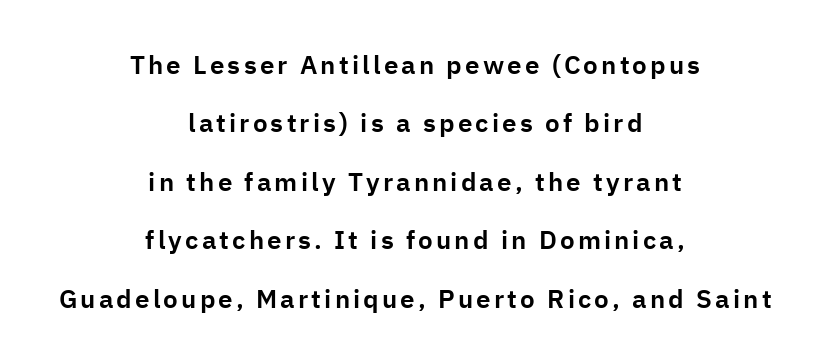
The image shows 26 px text type, upright; set centered, loose line spacing (2.25x), not underlined.
